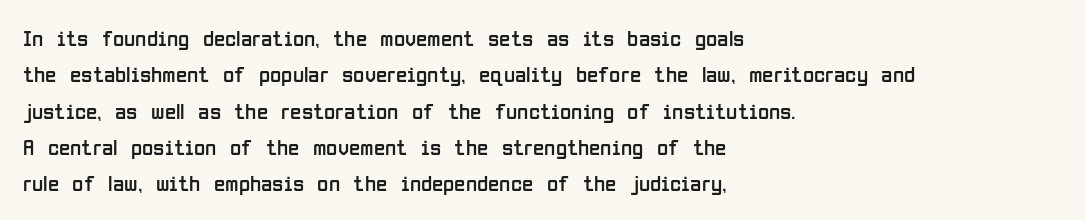
Compared with typical paragraphs, the rows here are spaced about the same. The letterforms sit at book weight or below. Ascenders rise straight up at ninety degrees. The lines are quadded left. Check the space under the baseline: it is left empty. Tracking value appears to be zero — textbook default spacing.
